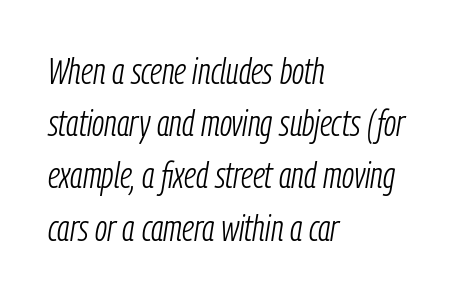
Is the type heavy? It reads as light-to-regular instead. The tracking reads as untouched default to a designer's eye. The rendering uses natural spacing where letterforms have individual widths. The gap between lines stays unmarked. Leading: standard.
